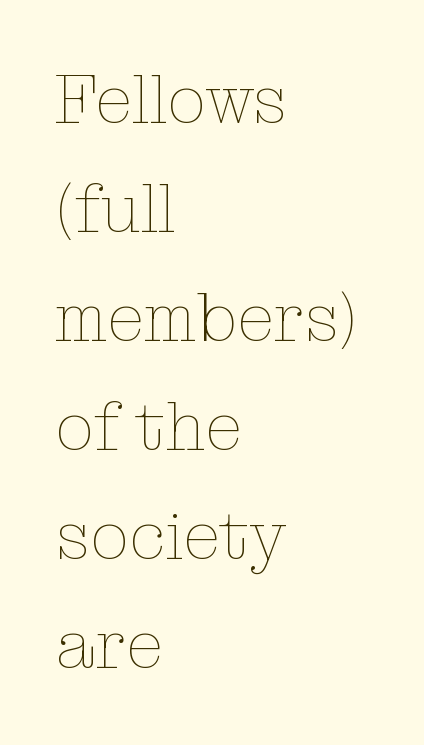
Q: Is the text bold? A: No.
Q: Is the text italic (slanted)? A: No, it is upright.
Q: Is the text underlined? A: No.
Q: How is the paragraph aligned? A: Left-aligned.
Q: Is the spacing between letters normal or unusually wide? A: Normal.
Q: Is the spacing between lines tight, normal or loose? A: Normal.
Q: Width (condensed, normal, or wide)? A: Normal.
Q: Stroke contrast? A: Low.
Q: x-height? A: Medium.
Q: Monospaced? A: No.
